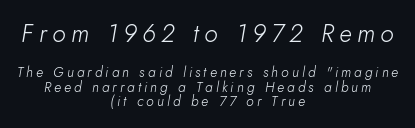
{"italic": "yes", "lean": "right", "slant_degrees": 10, "bold": "no", "underline": "no", "align": "center", "line_spacing": "tight", "line_spacing_ratio": 1.04, "letter_spacing": "wide", "letter_spacing_em": 0.22, "larger_block": "first", "size_ratio": 1.79, "glyph_px": 25}
